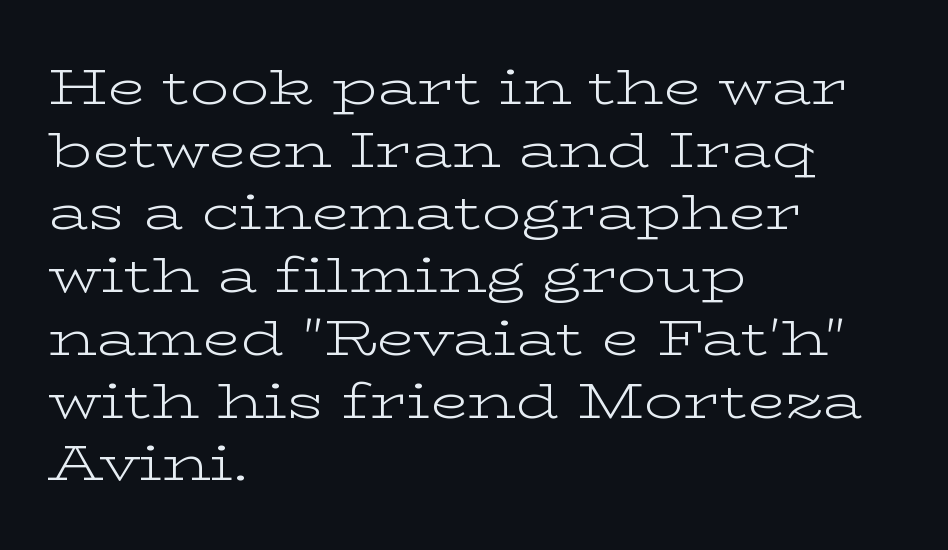
Q: Is the text bold? A: No.
Q: Is the text italic (slanted)? A: No, it is upright.
Q: Is the typeface a serif or a sans-serif typeface? A: Serif.
Q: Is the text underlined? A: No.
Q: How is the paragraph aligned? A: Left-aligned.
Q: Is the spacing between letters normal or unusually wide? A: Normal.
Q: Is the spacing between lines tight, normal or loose? A: Normal.
Q: Width (condensed, normal, or wide)? A: Wide.
Q: Stroke contrast? A: Low.
Q: x-height? A: Medium.
Q: Monospaced? A: No.
